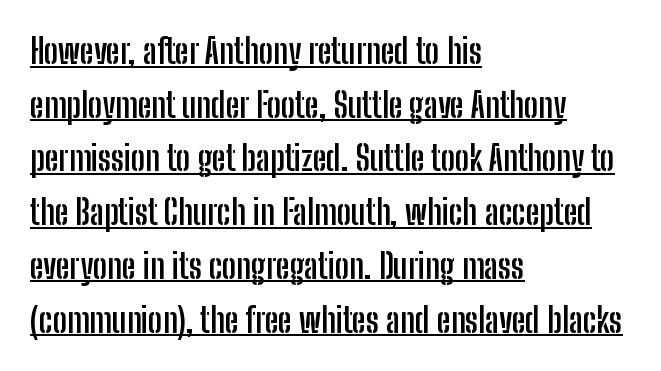
{"serif": "no", "italic": "no", "bold": "yes", "weight": "semibold", "width": "condensed", "stroke_contrast": "low", "x_height": "medium", "monospaced": "no", "underline": "yes", "align": "left", "line_spacing": "normal", "line_spacing_ratio": 1.58, "letter_spacing": "normal", "letter_spacing_em": 0.0, "glyph_px": 34}
